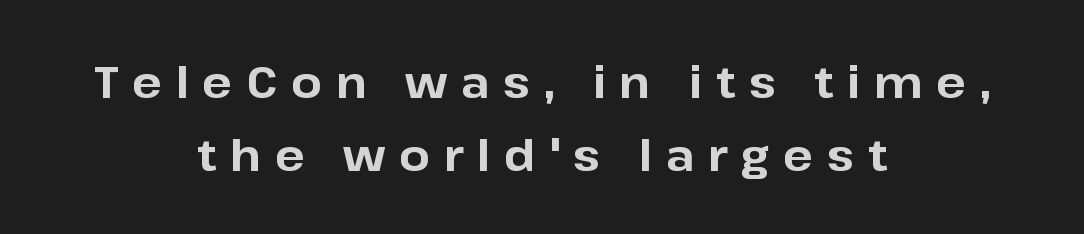
Q: Is the text bold? A: Yes.
Q: Is the text italic (slanted)? A: No, it is upright.
Q: Is the typeface a serif or a sans-serif typeface? A: Sans-serif.
Q: Is the text underlined? A: No.
Q: How is the paragraph aligned? A: Centered.
Q: Is the spacing between letters normal or unusually wide? A: Unusually wide.
Q: Is the spacing between lines tight, normal or loose? A: Normal.
Q: Width (condensed, normal, or wide)? A: Normal.
Q: Stroke contrast? A: Low.
Q: x-height? A: Medium.
Q: Monospaced? A: No.
